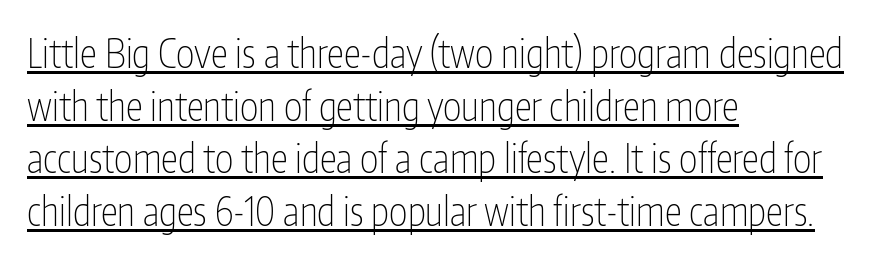
{"serif": "no", "italic": "no", "bold": "no", "weight": "thin", "width": "condensed", "stroke_contrast": "low", "x_height": "medium", "monospaced": "no", "underline": "yes", "align": "left", "line_spacing": "normal", "line_spacing_ratio": 1.35, "letter_spacing": "normal", "letter_spacing_em": 0.0, "glyph_px": 39}
